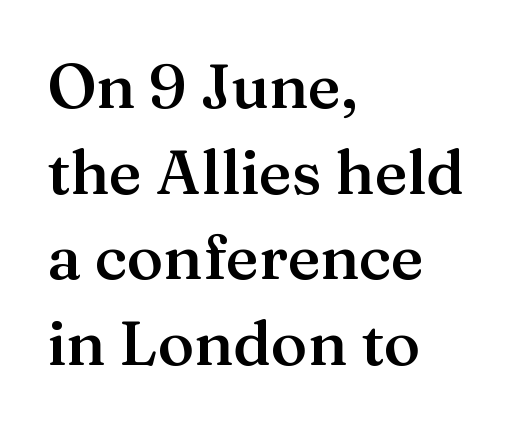
The image shows 62 px semibold serif type, upright; set left-aligned, normal line spacing (1.38x), normal letter spacing, not underlined; medium stroke contrast and a medium x-height.
